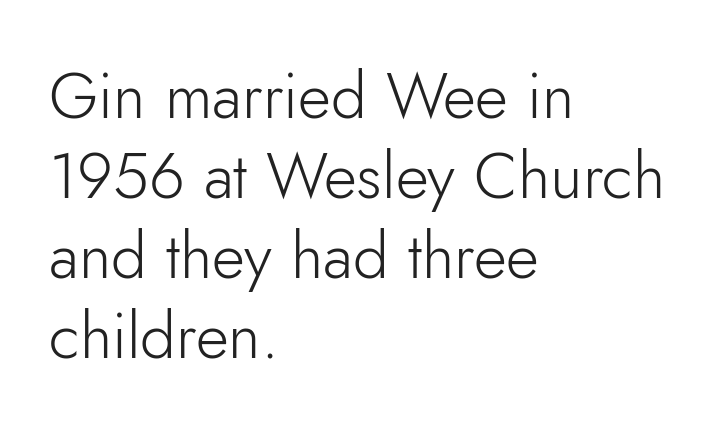
The rendering anchors every line to the left-hand side. Varying glyph widths throughout — classic text-font behaviour. Is there any slant? The stems are plumb. Does the leading feel generous? No, just average. This rendering features lettering with no underline.
